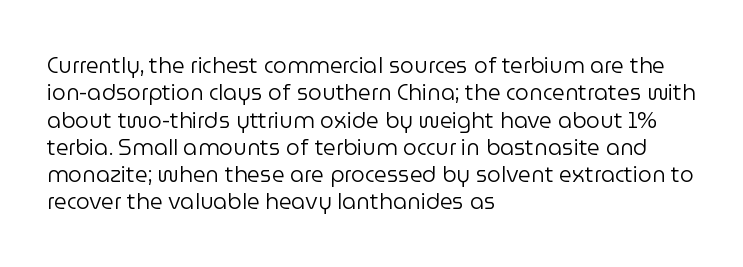
{"italic": "no", "bold": "no", "underline": "no", "align": "left", "line_spacing_ratio": 1.24, "letter_spacing": "normal", "letter_spacing_em": 0.0, "glyph_px": 22}
